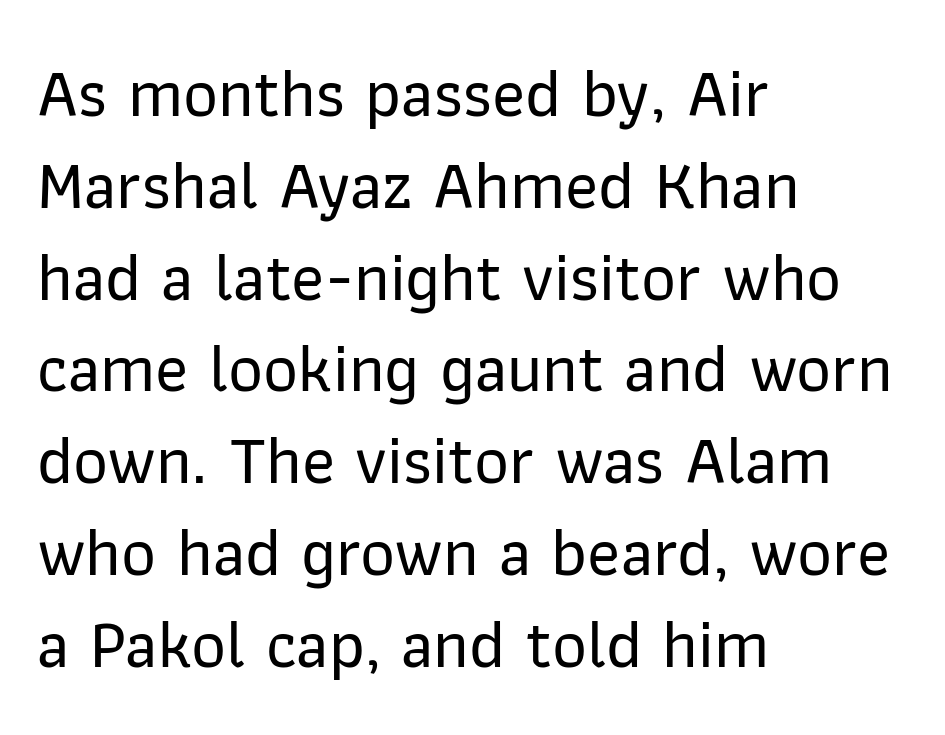
The foot of each line stays bare and open. The text was rendered using a sans face with plain stroke endings. Each letter keeps its own natural width here, so spacing adapts to shape. Quick note: interline space is typical. The gaps between neighbouring characters are ordinary and unremarkable.
